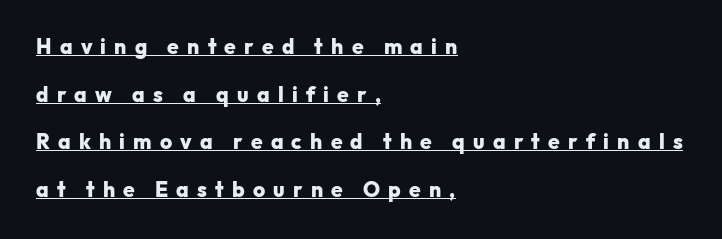
The image shows 21 px bold type, upright; set left-aligned, loose line spacing (2.27x), unusually wide letter spacing (+0.39 em), underlined.
